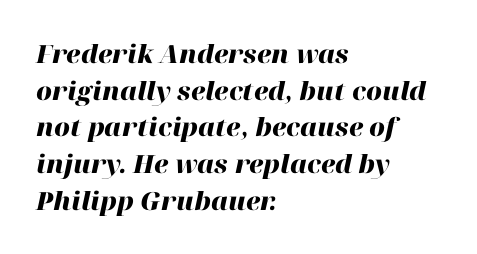
Quick note: underline off. Typeset ragged right — the left edge is the straight one. You can tell it's italic because the verticals aren't actually vertical. This rendering leaves character spacing at its baseline value.
